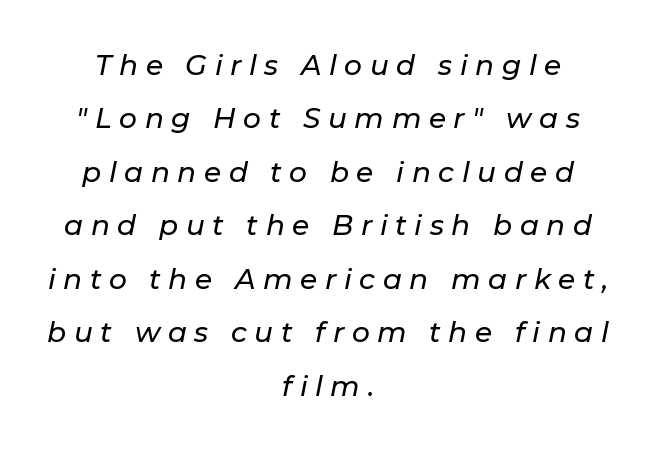
{"italic": "yes", "lean": "right", "slant_degrees": 11, "width": "normal", "stroke_contrast": "low", "x_height": "medium", "monospaced": "no", "underline": "no", "align": "center", "line_spacing": "loose", "line_spacing_ratio": 1.91, "letter_spacing": "wide", "letter_spacing_em": 0.27, "glyph_px": 28}
